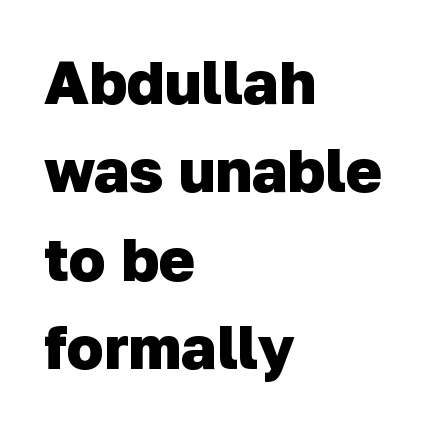
Teacher's note: observe the even left margin — that is flush-left alignment. Notice how descenders clear the ascenders below comfortably — that's standard leading. Weight check: bold — yes, fully. Here the glyphs are tracked normally, forming tight word shapes.
